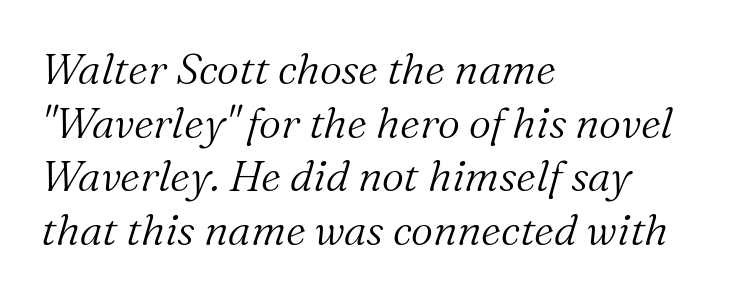
Spacing between characters is what you'd get straight out of the box. Vertically, the passage feels balanced, rows spaced as you'd expect. I'd call this a serif setting — the letters wear small feet. Underline: absent. Here the designer chose a conventional face with non-uniform glyph widths. Emphasis-style slanted type is in use.
